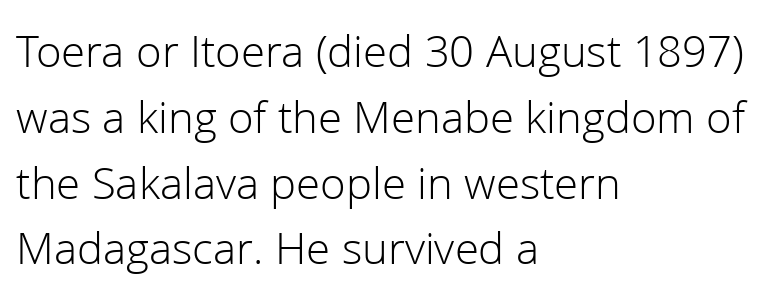
Look at the tracking — it's just the regular setting, nothing added. Compared with a typical body face, this is equally light or lighter still. Vertical strokes here are truly vertical. Proportional: the letters do not fall into vertical columns. Clear beneath every line of the passage.
